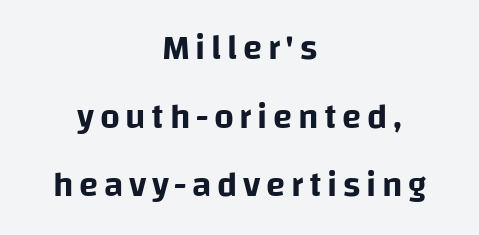
The lines are spread far apart with generous leading. Is the block centered? Yes — each line is placed symmetrically about the middle. This rendering features lettering with no underline. The axis of the letterforms is exactly vertical. Classification — sans serif.
